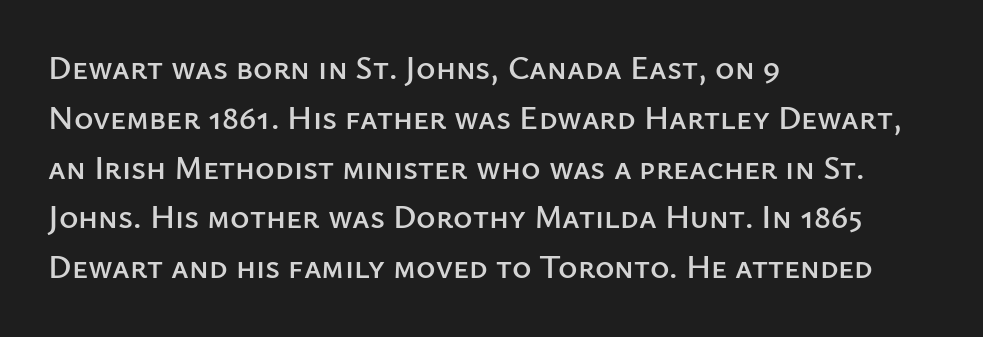
The image shows 33 px sans-serif type, upright; set left-aligned, normal line spacing (1.51x), normal letter spacing, not underlined; low stroke contrast and a medium x-height.
